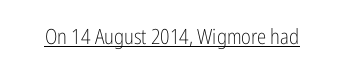
Italic: no, the glyphs are upright roman. You can see a thin bar hugging the bottom of the glyphs. Nothing heavy about these letters — not bold at all. Look at the tracking — it's just the regular setting, nothing added.
